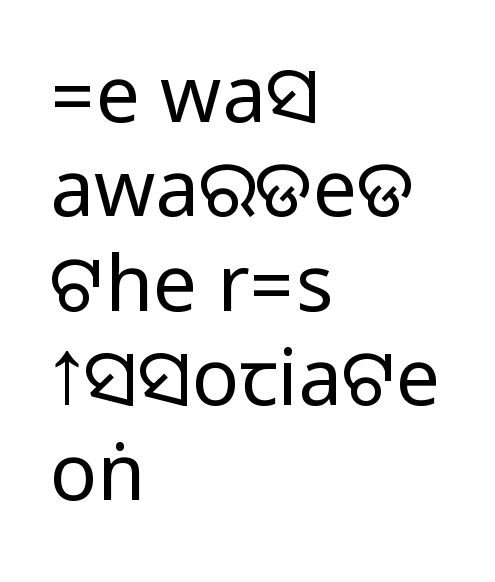
Varying glyph widths throughout — classic text-font behaviour. The words here are not underlined. A classic flush-left, rag-right setting is used for this passage. Unlike italic type, these characters show no tilt at all. Short note: letters normally spaced.
